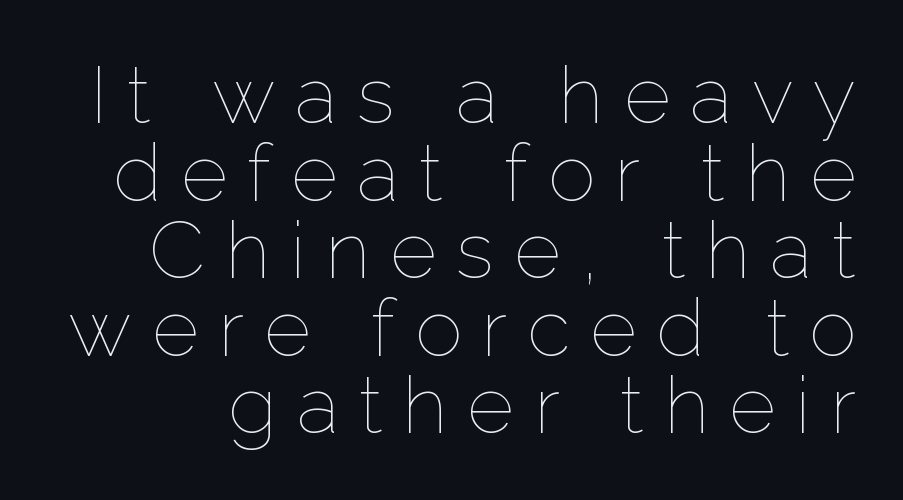
Q: Is the text bold? A: No.
Q: Is the text italic (slanted)? A: No, it is upright.
Q: Is the text underlined? A: No.
Q: Is the spacing between letters normal or unusually wide? A: Unusually wide.
Q: Is the spacing between lines tight, normal or loose? A: Tight.
Q: Width (condensed, normal, or wide)? A: Normal.
Q: Stroke contrast? A: Low.
Q: x-height? A: Medium.
Q: Monospaced? A: No.
